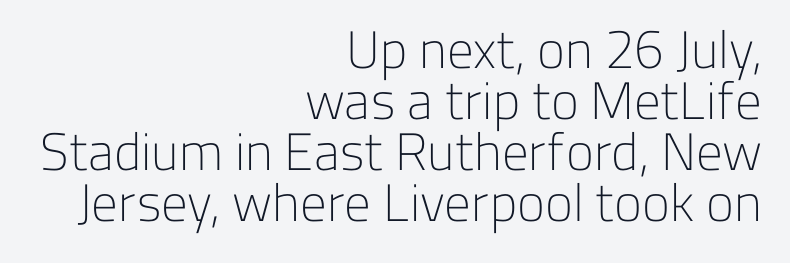
The image shows 53 px light sans-serif type, upright; set right-aligned, tight line spacing (0.96x), normal letter spacing, not underlined; low stroke contrast and a medium x-height.
